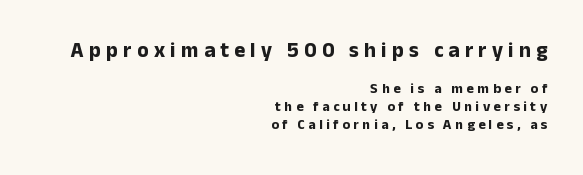
The lettering holds an erect, upright posture throughout. Casual observation: everything's shoved over to the right. Tracking here is generous; glyphs stand well apart from one another. This sample keeps an unexceptional amount of space between lines. The specimen omits any rule beneath the text block's lines.
